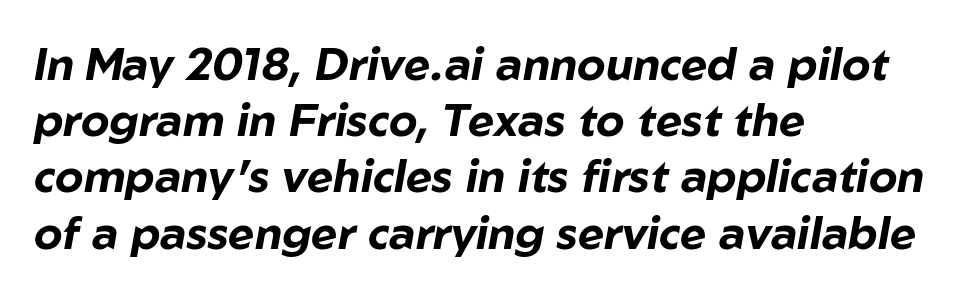
{"italic": "yes", "lean": "right", "slant_degrees": 10, "bold": "yes", "weight": "bold", "width": "normal", "stroke_contrast": "low", "x_height": "medium", "monospaced": "no", "underline": "no", "align": "left", "line_spacing": "normal", "line_spacing_ratio": 1.25, "letter_spacing": "normal", "letter_spacing_em": 0.0, "glyph_px": 45}
